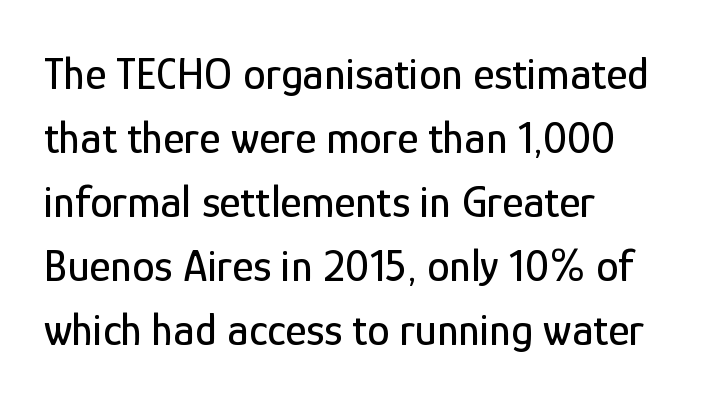
The image shows 45 px condensed sans-serif type, upright; set left-aligned, normal line spacing (1.42x), normal letter spacing, not underlined; low stroke contrast and a medium x-height.
